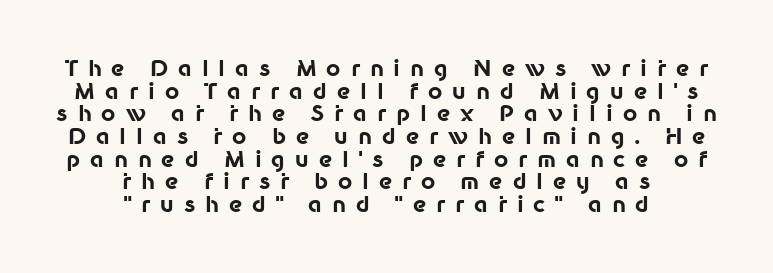
Upright lettering throughout. Interline gaps are noticeably narrow in this sample. Centered paragraph, ragged on both sides. Words float on clear page, feet unadorned.
